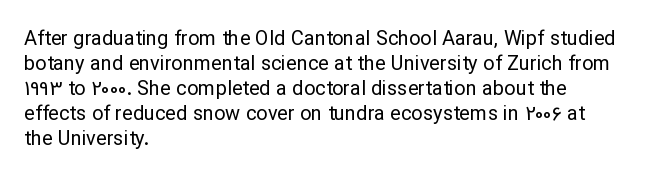
Underline: absent. These glyphs show unthickened strokes, regular width or finer. The leading is moderate, giving the passage an even texture. Upright lettering throughout.
